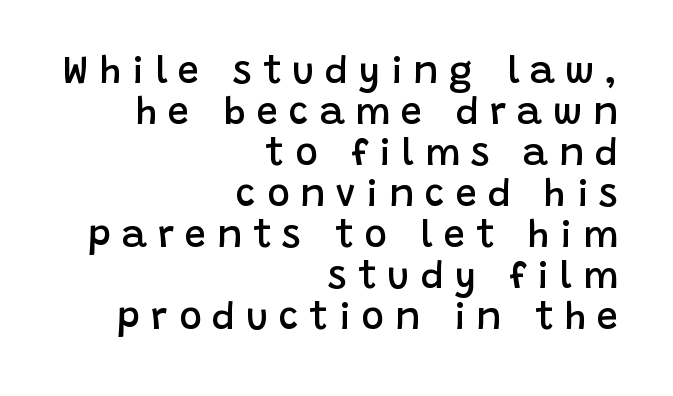
{"serif": "no", "italic": "no", "bold": "semi", "weight": "semibold", "width": "normal", "stroke_contrast": "low", "x_height": "large", "monospaced": "no", "underline": "no", "align": "right", "line_spacing": "tight", "line_spacing_ratio": 1.08, "letter_spacing": "wide", "letter_spacing_em": 0.29, "glyph_px": 38}
